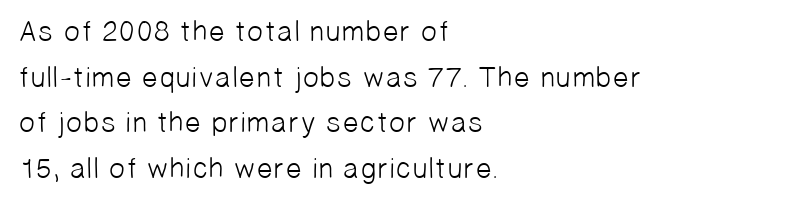
Q: Is the text bold? A: No.
Q: Is the typeface a serif or a sans-serif typeface? A: Sans-serif.
Q: Is the text underlined? A: No.
Q: How is the paragraph aligned? A: Left-aligned.
Q: Is the spacing between letters normal or unusually wide? A: Normal.
Q: Is the spacing between lines tight, normal or loose? A: Normal.
Q: Width (condensed, normal, or wide)? A: Normal.
Q: Stroke contrast? A: Low.
Q: x-height? A: Medium.
Q: Monospaced? A: No.
